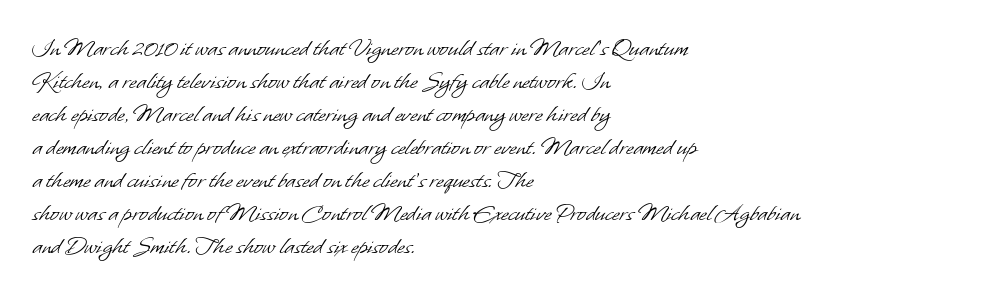
The image shows 26 px text type; set left-aligned, normal line spacing (1.27x), normal letter spacing, not underlined.
